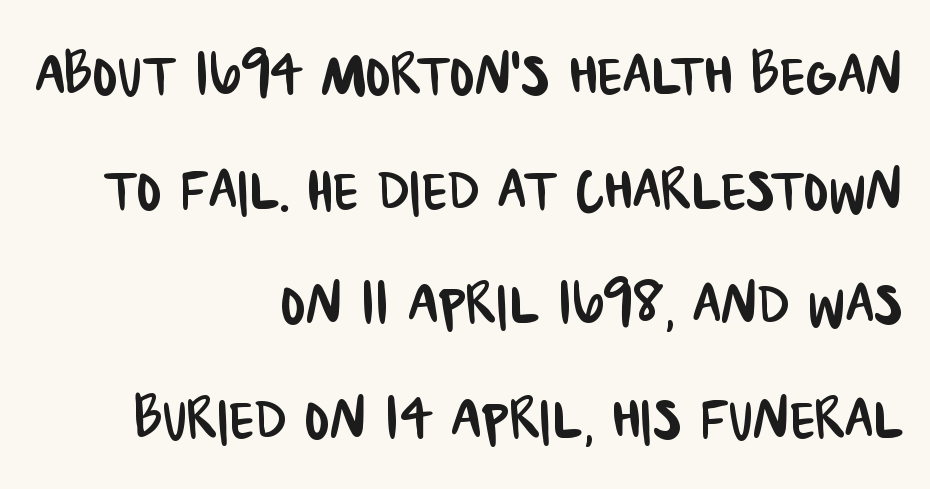
The image shows 74 px condensed sans-serif type; set right-aligned, normal line spacing (1.55x), normal letter spacing, not underlined; low stroke contrast and a large x-height.
